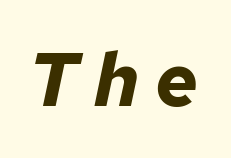
The image shows 75 px bold type, italic (leaning right); set unusually wide letter spacing (+0.21 em), not underlined; low stroke contrast and a medium x-height.
